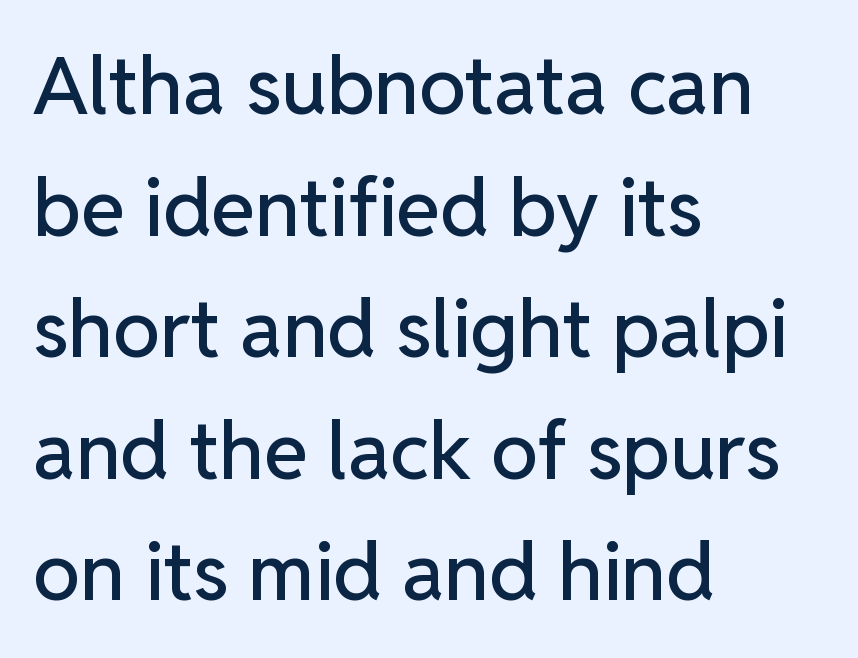
The image shows 80 px sans-serif type, upright; set left-aligned, normal line spacing (1.52x), normal letter spacing, not underlined; low stroke contrast and a medium x-height.
